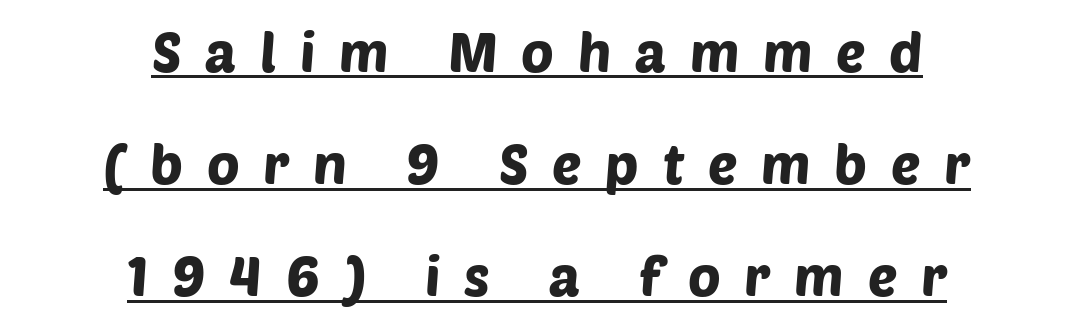
{"serif": "no", "width": "normal", "stroke_contrast": "low", "x_height": "large", "monospaced": "no", "underline": "yes", "align": "center", "line_spacing": "loose", "line_spacing_ratio": 2.04, "letter_spacing": "wide", "letter_spacing_em": 0.43, "glyph_px": 55}
